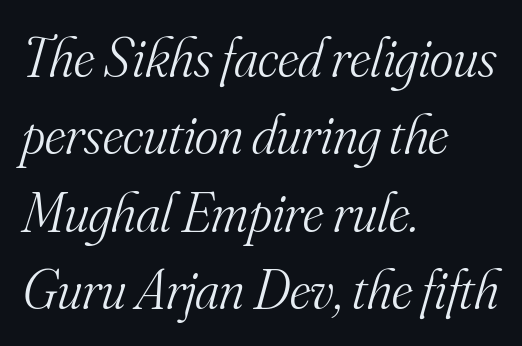
The image shows 56 px light serif type, italic (leaning right); set left-aligned, normal line spacing (1.38x), normal letter spacing, not underlined; medium stroke contrast and a small x-height.
